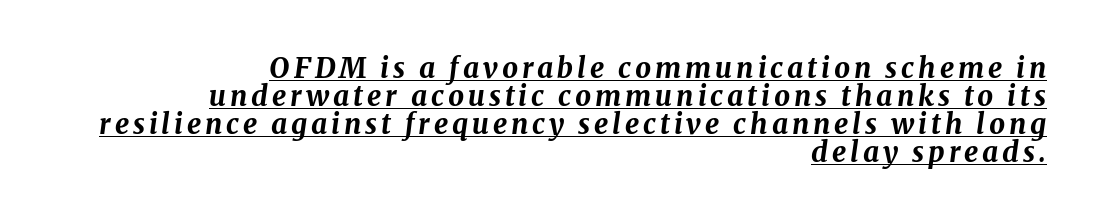
The image shows 28 px bold type, italic (leaning right); set right-aligned, tight line spacing (1.0x), underlined; medium stroke contrast and a medium x-height.
